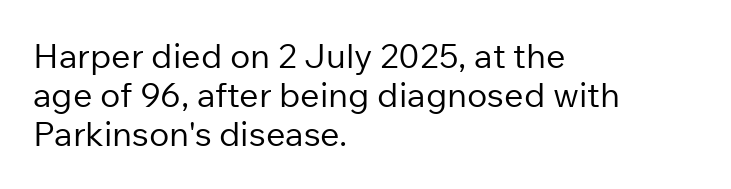
Q: Is the text bold? A: No.
Q: Is the text italic (slanted)? A: No, it is upright.
Q: Is the typeface a serif or a sans-serif typeface? A: Sans-serif.
Q: Is the text underlined? A: No.
Q: How is the paragraph aligned? A: Left-aligned.
Q: Is the spacing between letters normal or unusually wide? A: Normal.
Q: Is the spacing between lines tight, normal or loose? A: Tight.
Q: Width (condensed, normal, or wide)? A: Normal.
Q: Stroke contrast? A: Low.
Q: x-height? A: Medium.
Q: Monospaced? A: No.
